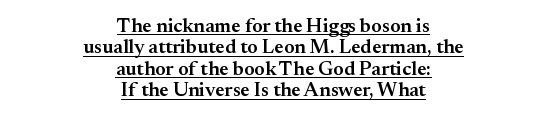
A typographer would call this underscored text. Glyph-to-glyph distance matches everyday printed text. Tightly led — the rows are bunched. Italic: no, the glyphs are upright roman. Visually the block forms a symmetrical silhouette, jagged on both flanks.
